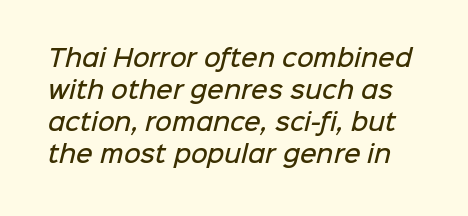
A typesetter would call this zero additional tracking. Rule under the text: the space is simply empty. Moderately thickened strokes mark this as semibold type. Notice how descenders clear the ascenders below comfortably — that's standard leading.
